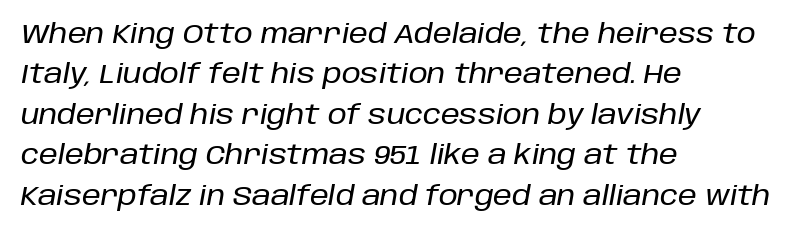
Q: Is the text italic (slanted)? A: Yes, it leans right by about 10 degrees.
Q: Is the text underlined? A: No.
Q: How is the paragraph aligned? A: Left-aligned.
Q: Is the spacing between letters normal or unusually wide? A: Normal.
Q: Is the spacing between lines tight, normal or loose? A: Normal.
